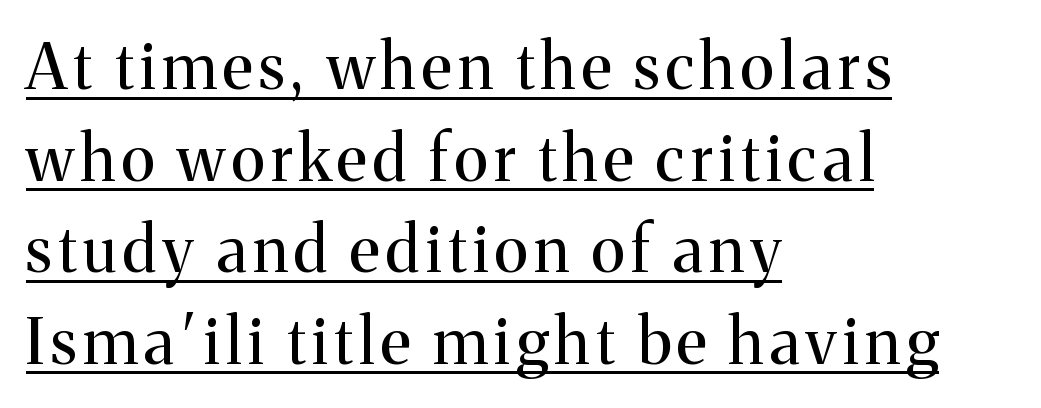
Q: Is the text bold? A: No.
Q: Is the text italic (slanted)? A: No, it is upright.
Q: Is the typeface a serif or a sans-serif typeface? A: Serif.
Q: Is the text underlined? A: Yes.
Q: How is the paragraph aligned? A: Left-aligned.
Q: Is the spacing between lines tight, normal or loose? A: Normal.
Q: Width (condensed, normal, or wide)? A: Normal.
Q: Stroke contrast? A: Medium.
Q: x-height? A: Medium.
Q: Monospaced? A: No.
